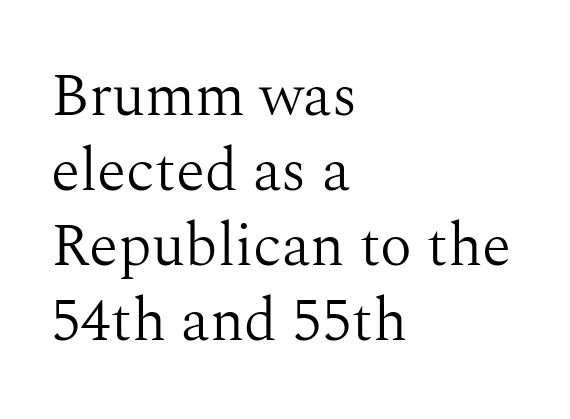
{"serif": "yes", "italic": "no", "bold": "no", "weight": "light", "width": "normal", "stroke_contrast": "medium", "x_height": "medium", "monospaced": "no", "underline": "no", "align": "left", "line_spacing": "normal", "line_spacing_ratio": 1.25, "letter_spacing": "normal", "letter_spacing_em": 0.0, "glyph_px": 60}
